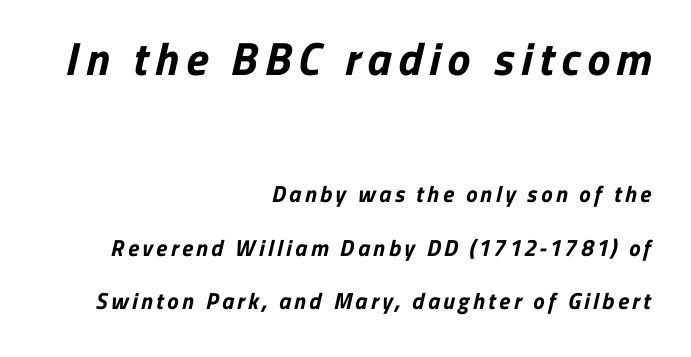
Q: Is the text bold? A: Yes.
Q: Is the typeface a serif or a sans-serif typeface? A: Sans-serif.
Q: Is the text underlined? A: No.
Q: How is the paragraph aligned? A: Right-aligned.
Q: Is the spacing between lines tight, normal or loose? A: Loose.
Q: Which block of text is set in a larger size, the first (top) or the second (bottom)? A: The first (top) one.
Q: Width (condensed, normal, or wide)? A: Normal.
Q: Stroke contrast? A: Low.
Q: x-height? A: Medium.
Q: Monospaced? A: No.
